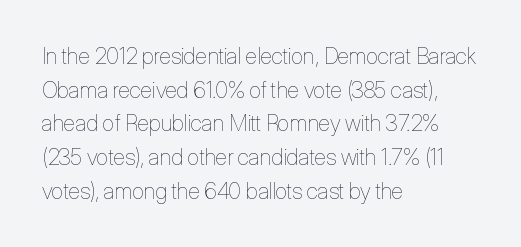
The image shows 22 px text type, upright; set left-aligned, normal line spacing (1.53x), normal letter spacing, not underlined.
